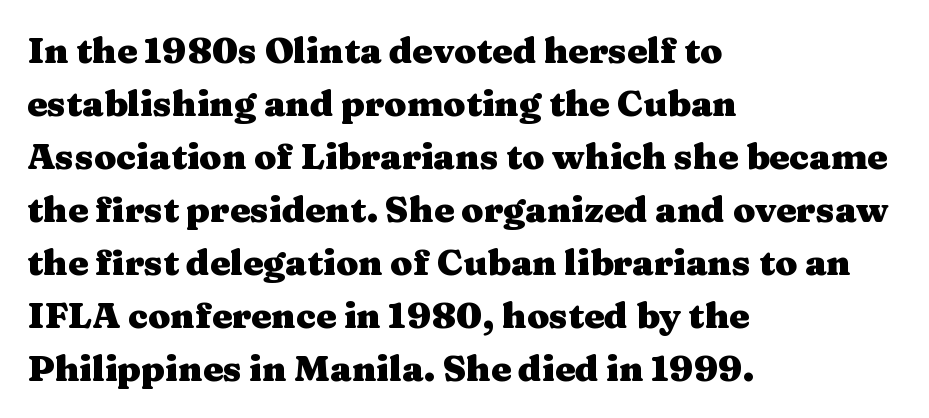
The image shows 36 px heavy, wide serif type, upright; set left-aligned, normal line spacing (1.47x), normal letter spacing, not underlined; medium stroke contrast and a medium x-height.
